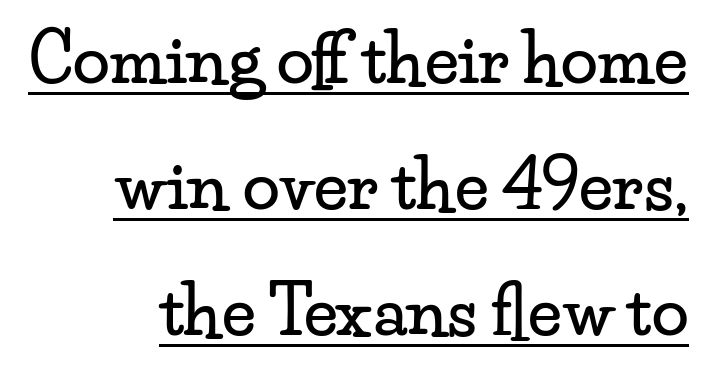
The image shows 67 px wide serif type, upright; set right-aligned, line spacing 1.88x, normal letter spacing, underlined; low stroke contrast and a small x-height.
